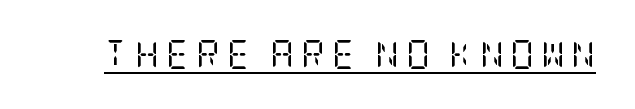
{"serif": "yes", "italic": "no", "bold": "no", "weight": "regular", "width": "condensed", "stroke_contrast": "low", "x_height": "large", "underline": "yes", "letter_spacing": "wide", "letter_spacing_em": 0.24, "glyph_px": 29}
